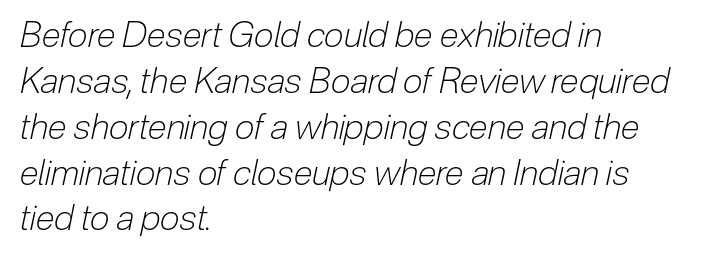
The image shows 35 px light, condensed type, italic (leaning right); set left-aligned, normal line spacing (1.31x), normal letter spacing, not underlined; low stroke contrast and a medium x-height.
